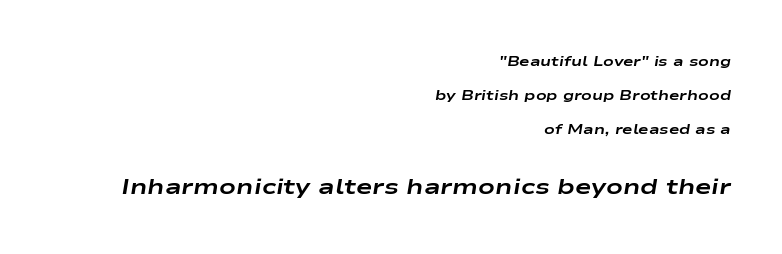
{"italic": "yes", "lean": "right", "slant_degrees": 9, "bold": "yes", "underline": "no", "align": "right", "line_spacing": "loose", "line_spacing_ratio": 2.44, "letter_spacing": "normal", "letter_spacing_em": 0.0, "larger_block": "second", "size_ratio": 1.57, "glyph_px": 22}
